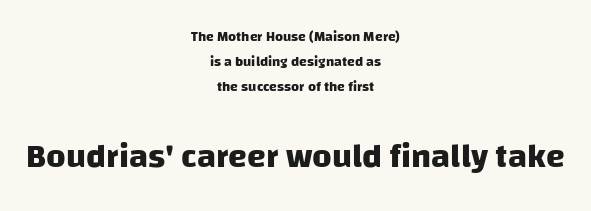
The image shows 34 px heavy sans-serif type; set centered, line spacing 1.77x, normal letter spacing, not underlined; the second (bottom) block is 2.43x larger; low stroke contrast and a large x-height.
